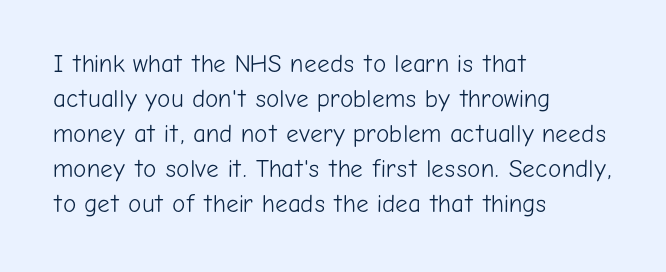
Q: Is the text bold? A: No.
Q: Is the text italic (slanted)? A: No, it is upright.
Q: Is the text underlined? A: No.
Q: How is the paragraph aligned? A: Left-aligned.
Q: Is the spacing between letters normal or unusually wide? A: Normal.
Q: Is the spacing between lines tight, normal or loose? A: Normal.
